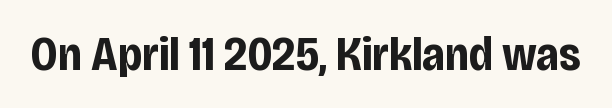
{"serif": "no", "italic": "no", "bold": "yes", "weight": "bold", "width": "condensed", "stroke_contrast": "low", "x_height": "large", "monospaced": "no", "underline": "no", "letter_spacing": "normal", "letter_spacing_em": 0.0, "glyph_px": 48}
